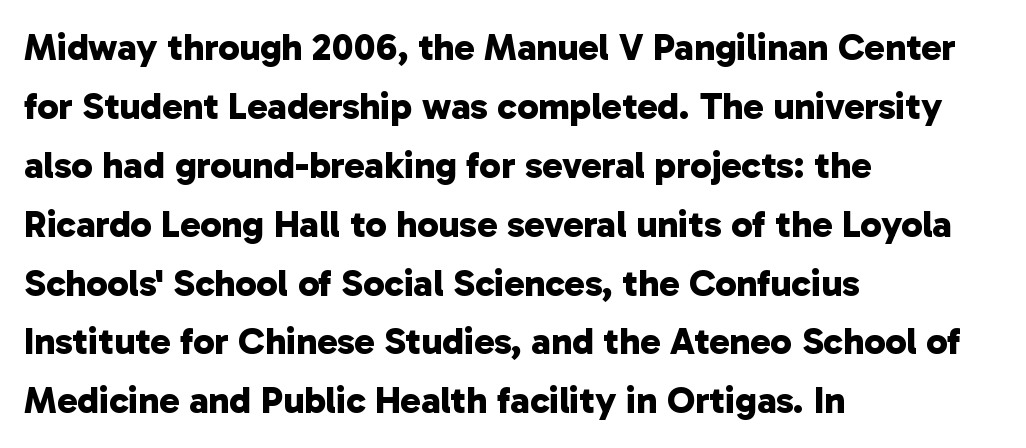
Q: Is the text bold? A: Yes.
Q: Is the typeface a serif or a sans-serif typeface? A: Sans-serif.
Q: Is the text underlined? A: No.
Q: How is the paragraph aligned? A: Left-aligned.
Q: Is the spacing between letters normal or unusually wide? A: Normal.
Q: Is the spacing between lines tight, normal or loose? A: Normal.
Q: Width (condensed, normal, or wide)? A: Normal.
Q: Stroke contrast? A: Low.
Q: x-height? A: Medium.
Q: Monospaced? A: No.
